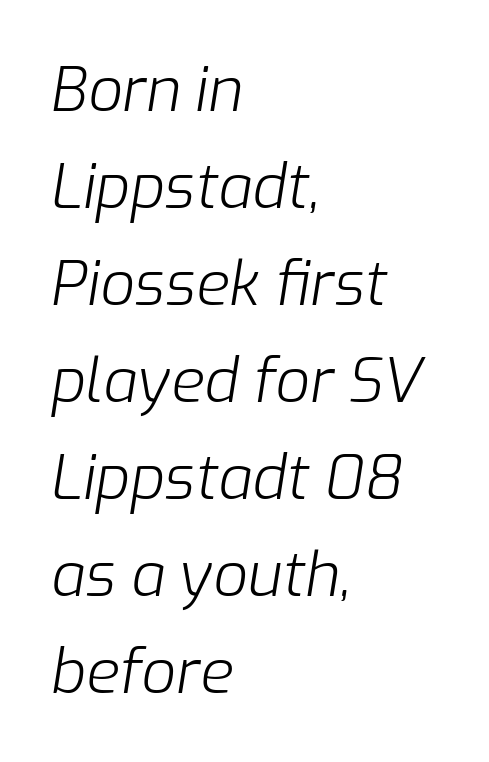
The cut favours lightness, reaching ordinary text weight at its darkest. Evenly set lines give the paragraph a standard silhouette. This sample uses an oblique cut, with every glyph tilted off the vertical. Glance below the letters and you will spot only blank space. Alignment: flush left. The rendering uses natural spacing where letterforms have individual widths.
